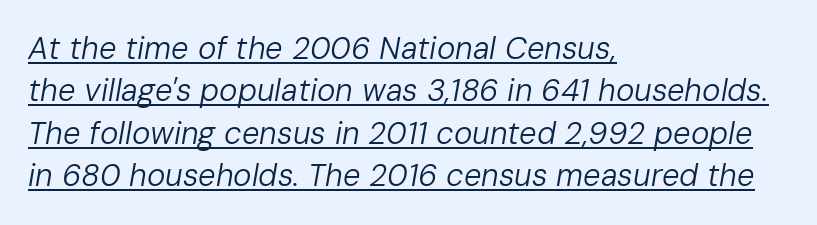
Ink coverage per letter is moderate at most. The axis of the letterforms is tilted away from vertical. This sample has the flowing, uneven cadence of proportional lettering. These lines stack with their left ends in a neat column. Every word sits above its own underline.
